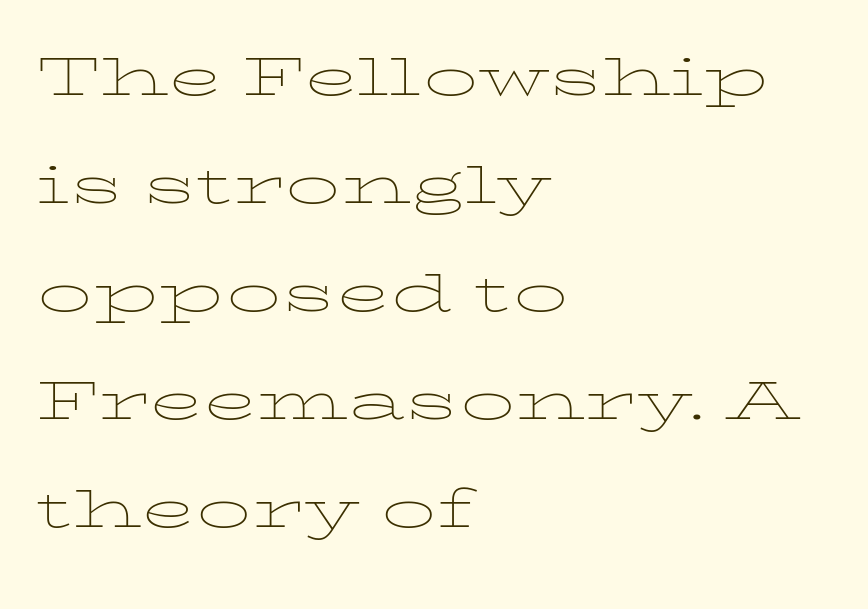
{"italic": "no", "bold": "no", "weight": "thin", "width": "wide", "stroke_contrast": "low", "x_height": "medium", "monospaced": "no", "underline": "no", "align": "left", "line_spacing": "normal", "line_spacing_ratio": 1.5, "letter_spacing": "normal", "letter_spacing_em": 0.0, "glyph_px": 72}
